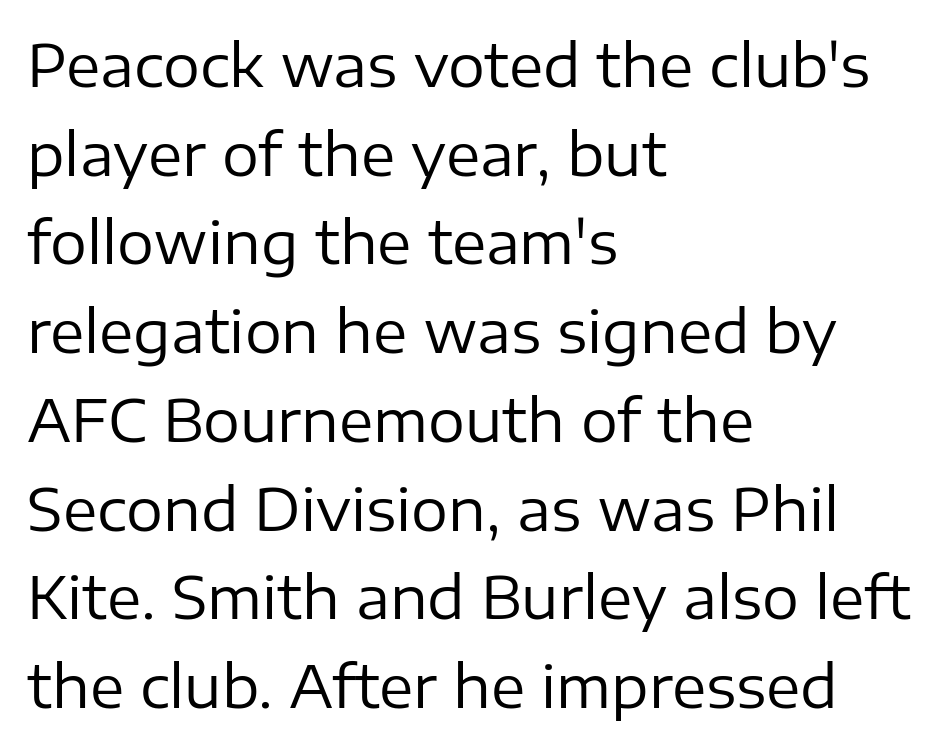
The image shows 58 px regular-weight sans-serif type, upright; set left-aligned, normal line spacing (1.53x), normal letter spacing, not underlined; low stroke contrast and a medium x-height.
